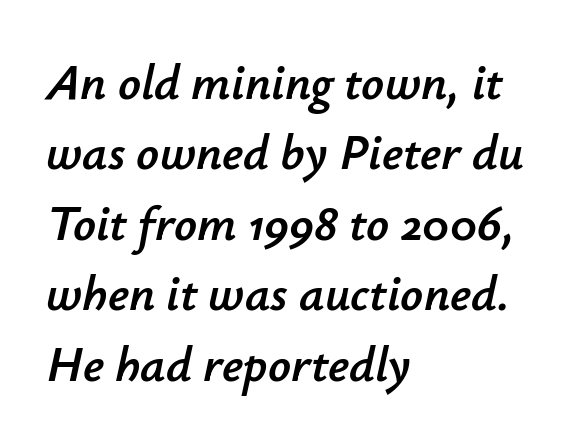
{"italic": "yes", "lean": "right", "slant_degrees": 12, "width": "normal", "stroke_contrast": "low", "x_height": "small", "monospaced": "no", "underline": "no", "align": "left", "line_spacing": "normal", "line_spacing_ratio": 1.41, "letter_spacing": "normal", "letter_spacing_em": 0.0, "glyph_px": 50}
